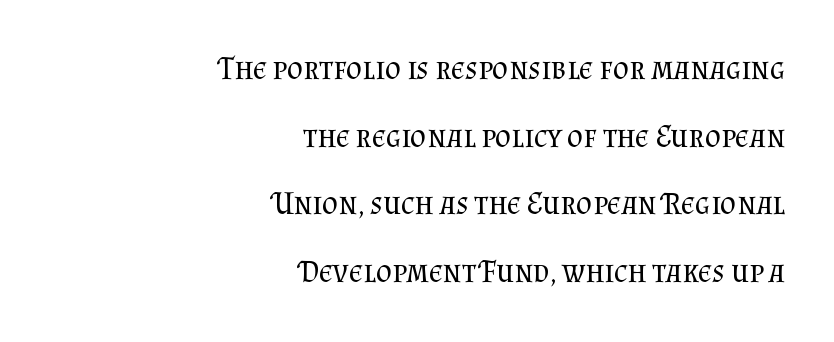
The image shows 31 px regular-weight serif type, upright; set right-aligned, loose line spacing (2.18x), normal letter spacing, not underlined; medium stroke contrast and a small x-height.
